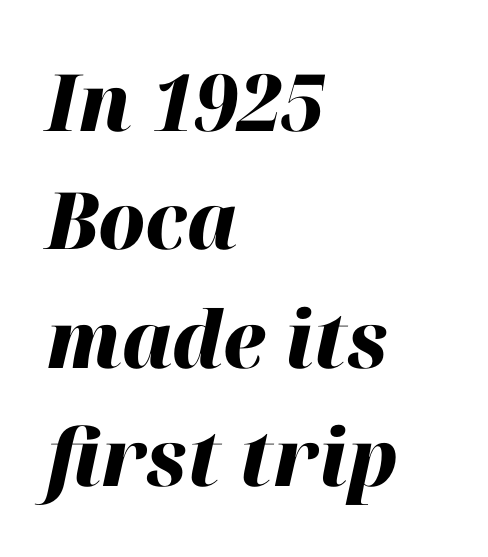
Q: Is the text bold? A: Yes.
Q: Is the text italic (slanted)? A: Yes, it leans right by about 12 degrees.
Q: Is the text underlined? A: No.
Q: How is the paragraph aligned? A: Left-aligned.
Q: Is the spacing between letters normal or unusually wide? A: Normal.
Q: Is the spacing between lines tight, normal or loose? A: Normal.
Q: Width (condensed, normal, or wide)? A: Normal.
Q: Stroke contrast? A: High.
Q: x-height? A: Medium.
Q: Monospaced? A: No.
